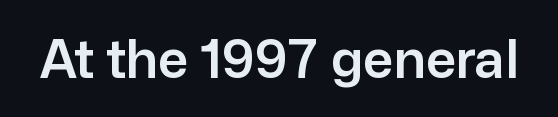
{"serif": "no", "italic": "no", "width": "normal", "stroke_contrast": "low", "x_height": "medium", "monospaced": "no", "underline": "no", "letter_spacing": "normal", "letter_spacing_em": 0.0, "glyph_px": 53}
